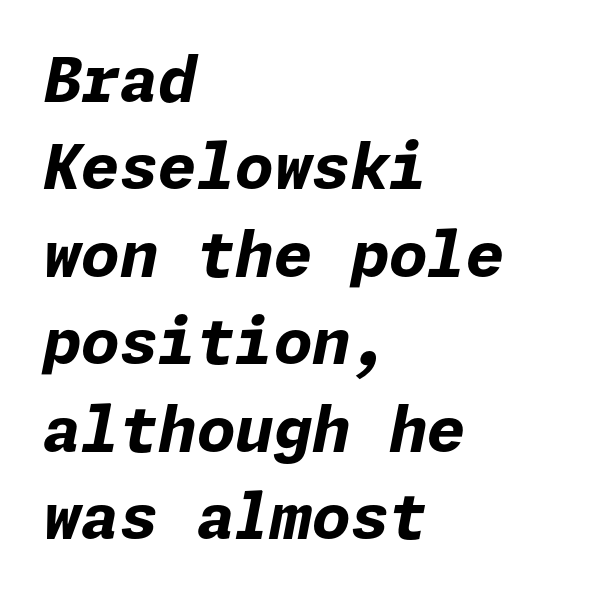
Q: Is the text bold? A: Yes.
Q: Is the text italic (slanted)? A: Yes, it leans right by about 11 degrees.
Q: Is the text underlined? A: No.
Q: How is the paragraph aligned? A: Left-aligned.
Q: Is the spacing between letters normal or unusually wide? A: Normal.
Q: Is the spacing between lines tight, normal or loose? A: Normal.
Q: Width (condensed, normal, or wide)? A: Normal.
Q: Stroke contrast? A: Low.
Q: x-height? A: Medium.
